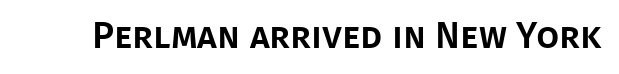
The image shows 37 px sans-serif type, upright; set normal letter spacing, not underlined; low stroke contrast and a large x-height.
